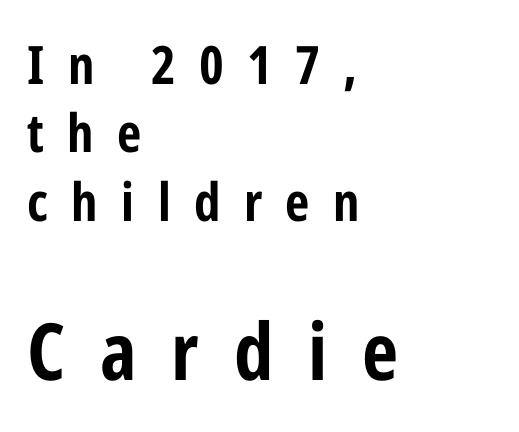
Short note: letters widely spaced. I'd call this a sans setting — the letters go barefoot. The setting favours the left margin, as ordinary paragraphs usually do. Size hierarchy here favors the trailing block over the leading one. A bare baseline throughout the passage.
